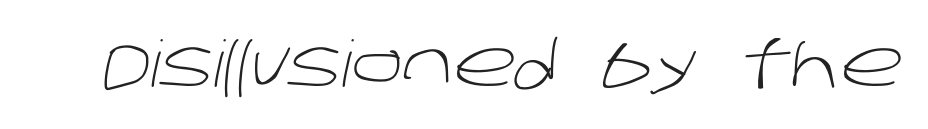
The image shows 64 px light sans-serif type; set normal letter spacing, not underlined; low stroke contrast and a large x-height.
